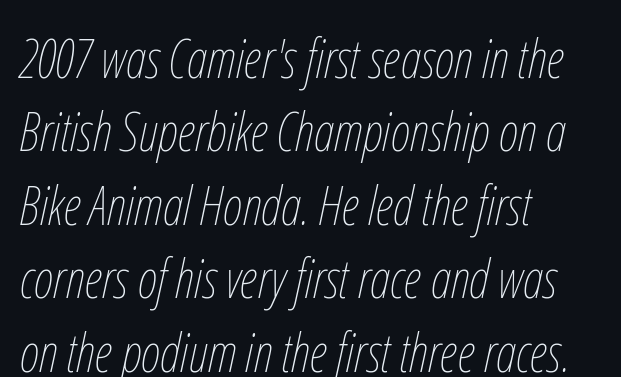
The lines are quadded left. The weight would be labelled regular, book, light, or lighter still. When letters slant like this, we call the style italic. The passage shown has conventional tracking throughout. The gap between lines stays unmarked.
